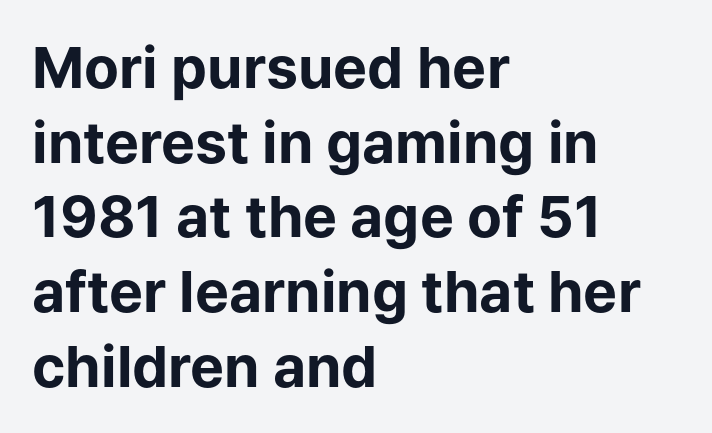
{"serif": "no", "italic": "no", "bold": "yes", "weight": "bold", "width": "normal", "stroke_contrast": "low", "x_height": "medium", "monospaced": "no", "underline": "no", "align": "left", "line_spacing": "normal", "line_spacing_ratio": 1.31, "letter_spacing": "normal", "letter_spacing_em": 0.0, "glyph_px": 57}
